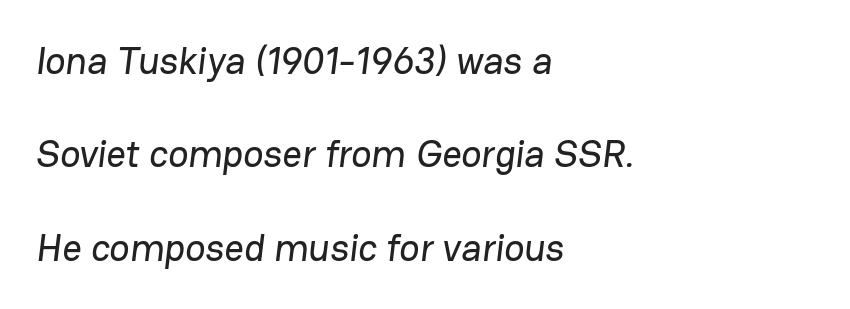
Q: Is the typeface a serif or a sans-serif typeface? A: Sans-serif.
Q: Is the text underlined? A: No.
Q: How is the paragraph aligned? A: Left-aligned.
Q: Is the spacing between letters normal or unusually wide? A: Normal.
Q: Is the spacing between lines tight, normal or loose? A: Loose.
Q: Width (condensed, normal, or wide)? A: Normal.
Q: Stroke contrast? A: Low.
Q: x-height? A: Medium.
Q: Monospaced? A: No.
